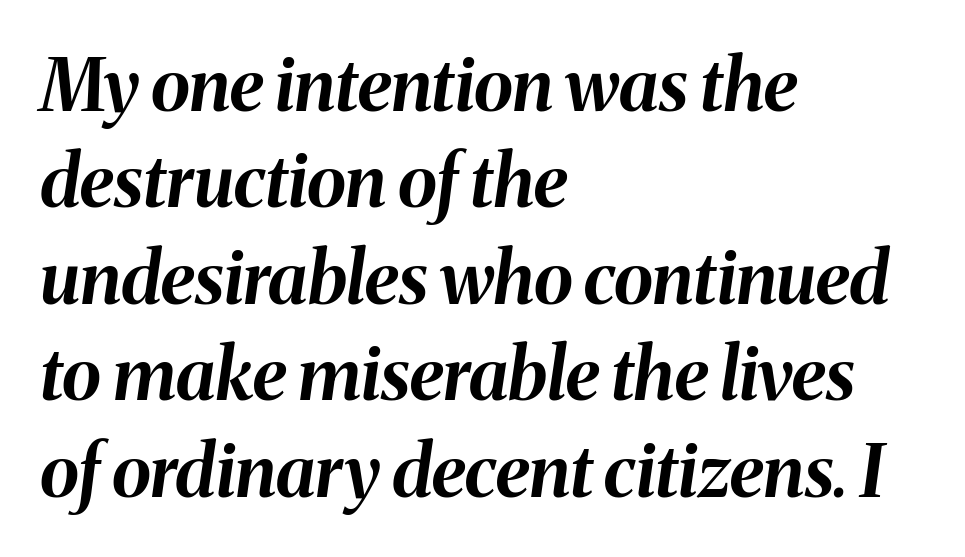
{"italic": "yes", "lean": "right", "slant_degrees": 8, "bold": "yes", "weight": "bold", "width": "normal", "stroke_contrast": "medium", "x_height": "medium", "monospaced": "no", "underline": "no", "align": "left", "line_spacing": "normal", "line_spacing_ratio": 1.34, "letter_spacing": "normal", "letter_spacing_em": 0.0, "glyph_px": 72}
